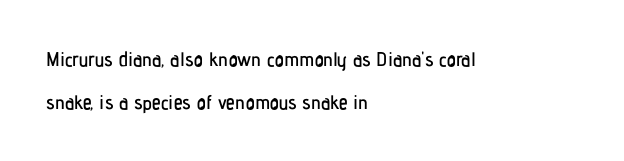
{"italic": "no", "underline": "no", "align": "left", "line_spacing": "loose", "line_spacing_ratio": 2.17, "letter_spacing": "normal", "letter_spacing_em": 0.0, "glyph_px": 20}
